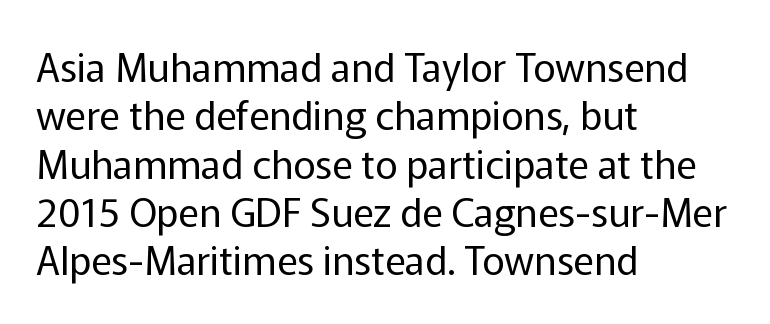
No heavy texture on the line: the type isn't bold. Quick note: not italic, upright. In CSS terms this would be text-align: left. How are the letters spaced? Ordinarily, with no added tracking. Spacing verdict: proportional, widths tailored to each character. The space beneath each line is pristine and unruled.
